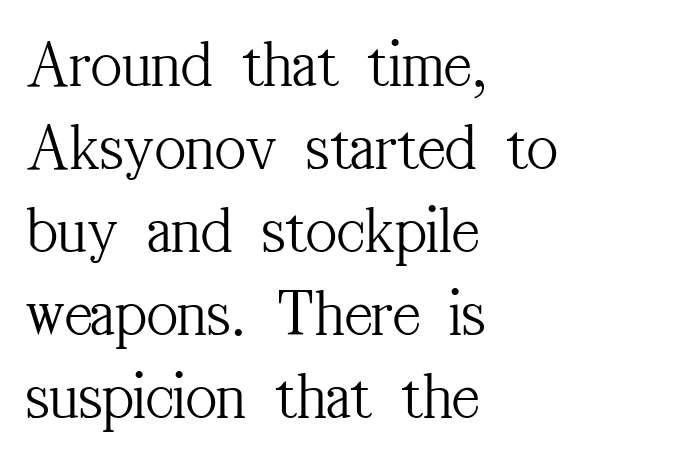
The image shows 67 px light, condensed serif type, upright; set left-aligned, line spacing 1.24x, normal letter spacing, not underlined; medium stroke contrast and a medium x-height.
